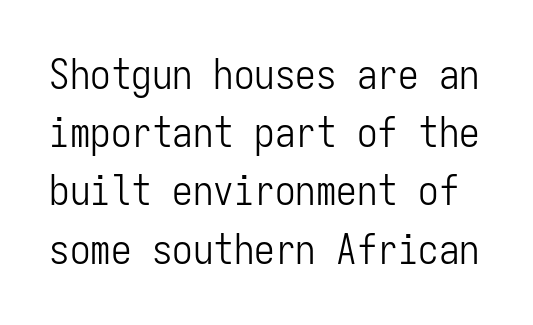
The rendering uses typewriter-style spacing with identical character cells. Letters rest on an invisible, unmarked baseline. What stands out about the letter spacing? Nothing — it is the standard amount. A typesetter would mark this as roman, not italic. Serifs: no, the terminals of the letterforms are clean. The leading is moderate, giving the passage an even texture.
